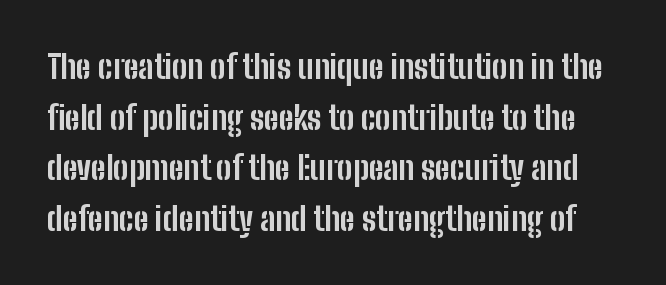
{"serif": "no", "italic": "no", "bold": "yes", "weight": "bold", "width": "condensed", "stroke_contrast": "low", "x_height": "medium", "monospaced": "no", "underline": "no", "line_spacing": "normal", "line_spacing_ratio": 1.58, "letter_spacing": "normal", "letter_spacing_em": 0.0, "glyph_px": 32}
